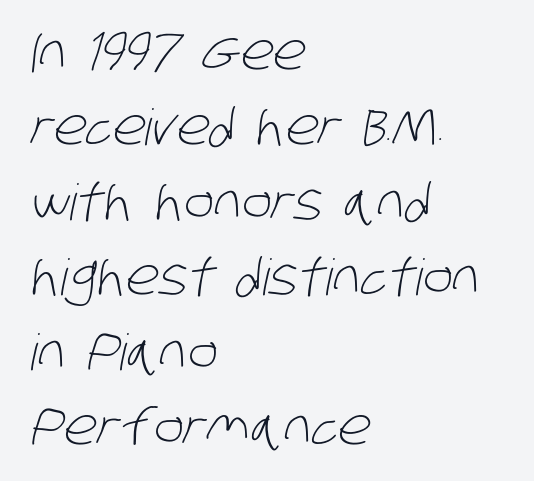
{"serif": "no", "bold": "no", "weight": "light", "width": "condensed", "stroke_contrast": "low", "x_height": "large", "monospaced": "no", "underline": "no", "align": "left", "line_spacing": "normal", "line_spacing_ratio": 1.5, "letter_spacing": "normal", "letter_spacing_em": 0.0, "glyph_px": 50}
